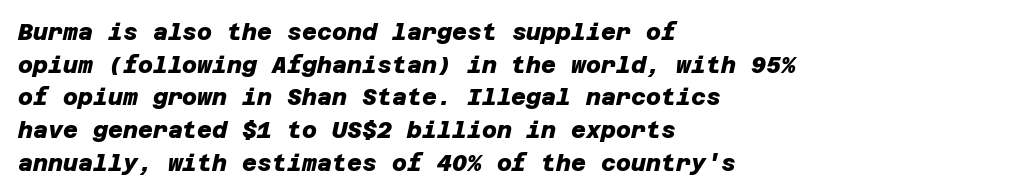
Q: Is the text bold? A: Yes.
Q: Is the text underlined? A: No.
Q: How is the paragraph aligned? A: Left-aligned.
Q: Is the spacing between letters normal or unusually wide? A: Normal.
Q: Is the spacing between lines tight, normal or loose? A: Normal.
